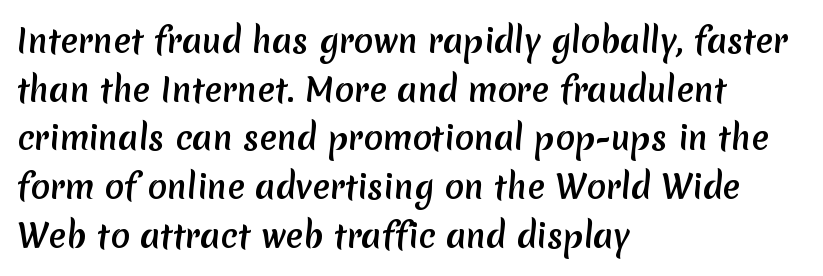
{"serif": "no", "width": "normal", "stroke_contrast": "medium", "x_height": "medium", "monospaced": "no", "underline": "no", "align": "left", "line_spacing": "normal", "line_spacing_ratio": 1.52, "letter_spacing": "normal", "letter_spacing_em": 0.0, "glyph_px": 32}
